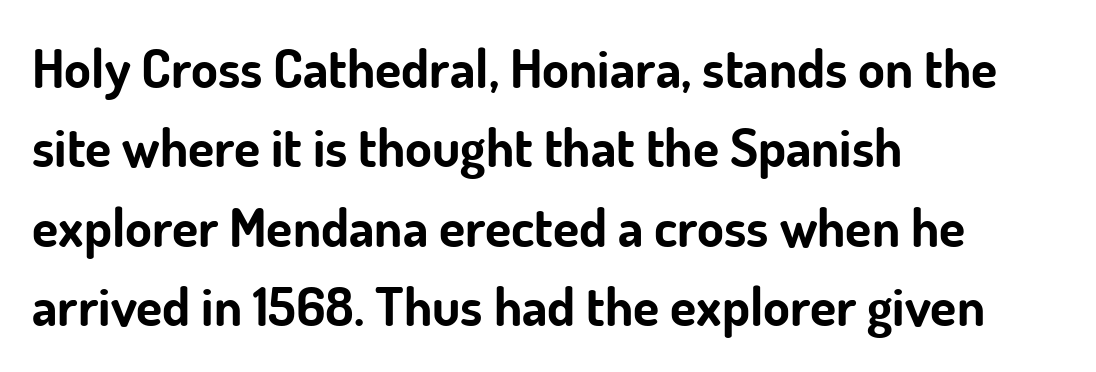
The image shows 54 px bold sans-serif type, upright; set left-aligned, normal line spacing (1.47x), normal letter spacing, not underlined; low stroke contrast and a small x-height.
